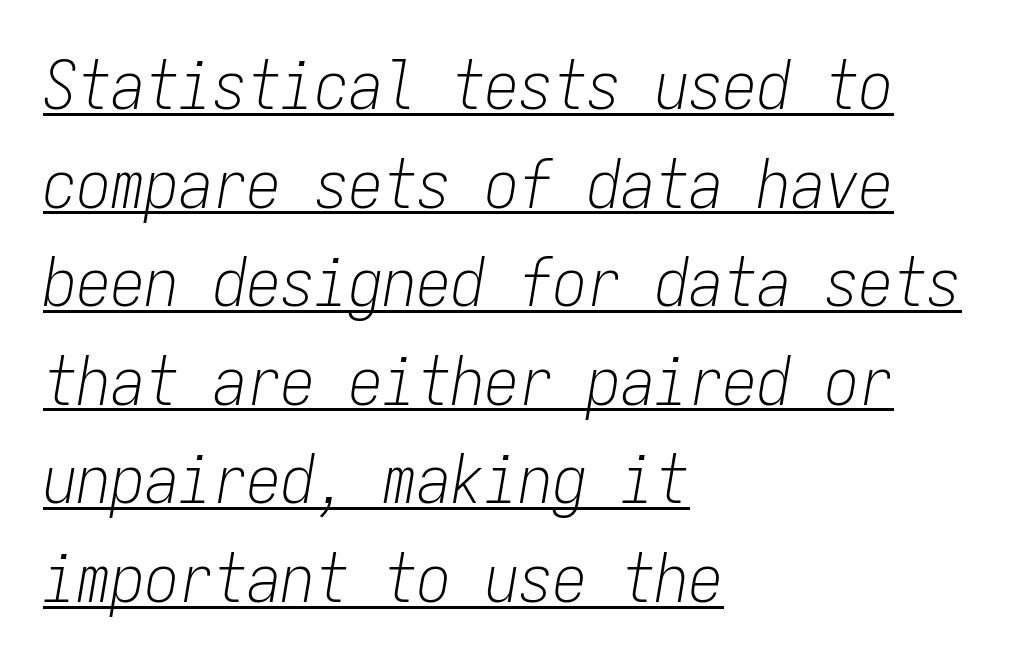
{"italic": "yes", "lean": "right", "slant_degrees": 9, "bold": "no", "weight": "light", "width": "condensed", "stroke_contrast": "low", "x_height": "medium", "monospaced": "yes", "underline": "yes", "align": "left", "line_spacing": "normal", "line_spacing_ratio": 1.45, "letter_spacing": "normal", "letter_spacing_em": 0.0, "glyph_px": 68}
